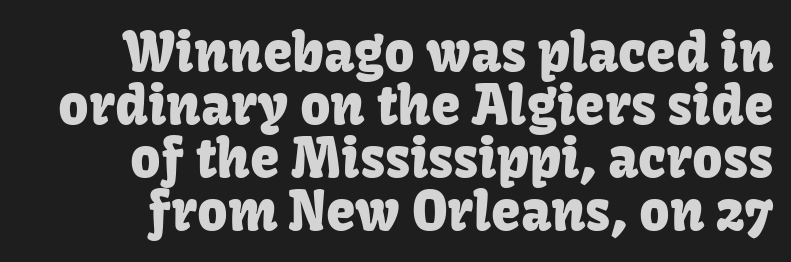
The image shows 53 px sans-serif type, upright; set tight line spacing (1.0x), normal letter spacing, not underlined; low stroke contrast and a medium x-height.
